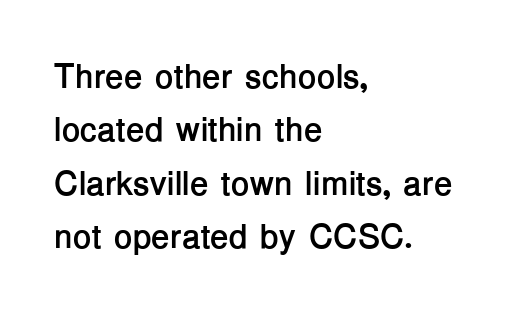
{"serif": "no", "italic": "no", "bold": "yes", "weight": "semibold", "width": "normal", "stroke_contrast": "low", "x_height": "medium", "monospaced": "no", "underline": "no", "align": "left", "line_spacing": "normal", "line_spacing_ratio": 1.57, "letter_spacing": "normal", "letter_spacing_em": 0.0, "glyph_px": 34}
